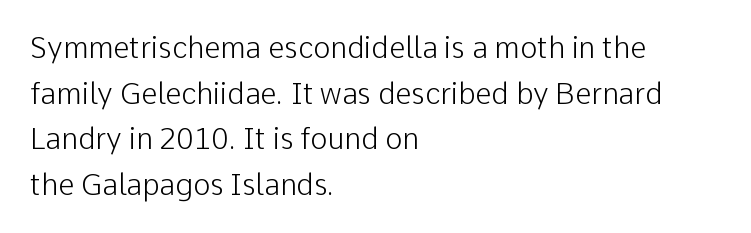
No italicization has been applied; the sample stays upright. In terms of leading, this rendering sits right in the middle. These lines keep a tight, regular rhythm from letter to letter. In terms of letterform style, serifs are entirely absent. The space beneath each line is pristine and unruled.
